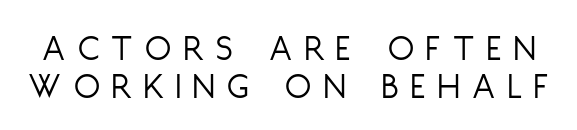
Spacing verdict: proportional, widths tailored to each character. Tracking here is generous; glyphs stand well apart from one another. Posture: upright roman. The typeface chosen for these lines omits serifs.
